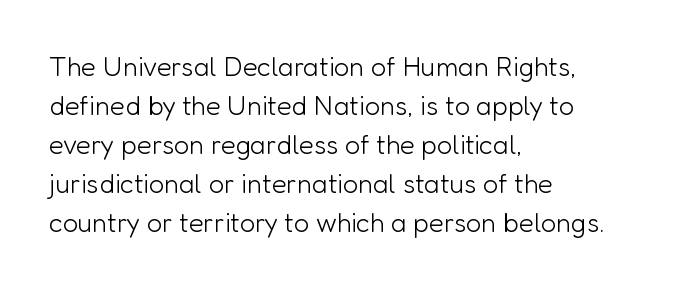
The image shows 27 px text type, upright; set left-aligned, normal line spacing (1.44x), normal letter spacing, not underlined.
